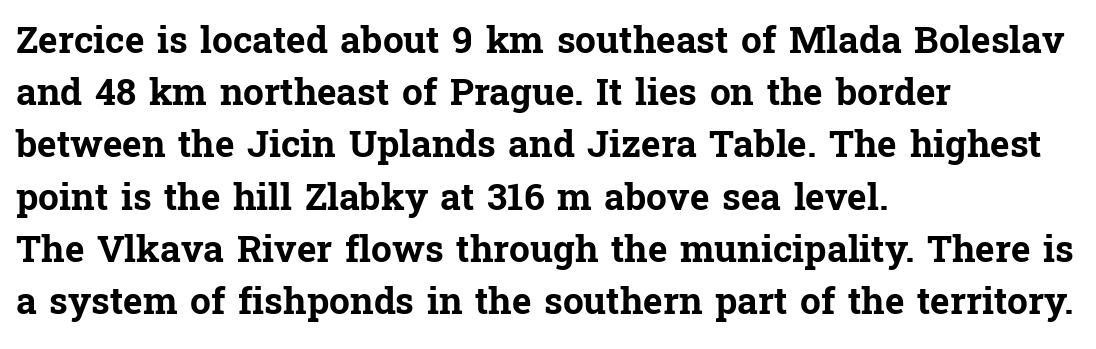
I'd call this a serif setting — the letters wear small feet. A normal amount of white space separates one row of letters from the next. The letters advance in unequal steps, a hallmark of proportional type. Check the space under the baseline: it is left empty. Leftover space on each line is placed entirely after the last word.
